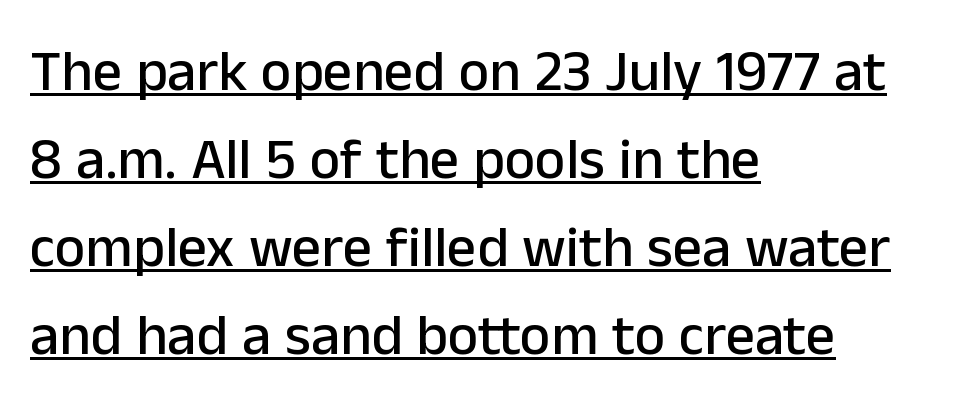
Q: Is the text italic (slanted)? A: No, it is upright.
Q: Is the typeface a serif or a sans-serif typeface? A: Sans-serif.
Q: Is the text underlined? A: Yes.
Q: How is the paragraph aligned? A: Left-aligned.
Q: Is the spacing between letters normal or unusually wide? A: Normal.
Q: Is the spacing between lines tight, normal or loose? A: Normal.
Q: Width (condensed, normal, or wide)? A: Normal.
Q: Stroke contrast? A: Low.
Q: x-height? A: Medium.
Q: Monospaced? A: No.
